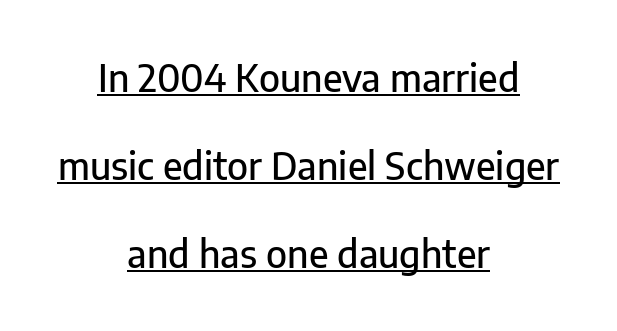
Caption: multi-line text, centered on the measure. The letters advance in unequal steps, a hallmark of proportional type. The specimen reads as upright at a glance. Underlining? Definitely there.
